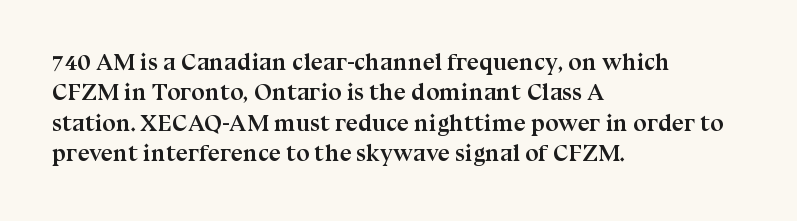
Q: Is the text bold? A: Yes.
Q: Is the text italic (slanted)? A: No, it is upright.
Q: Is the text underlined? A: No.
Q: How is the paragraph aligned? A: Left-aligned.
Q: Is the spacing between letters normal or unusually wide? A: Normal.
Q: Is the spacing between lines tight, normal or loose? A: Normal.
